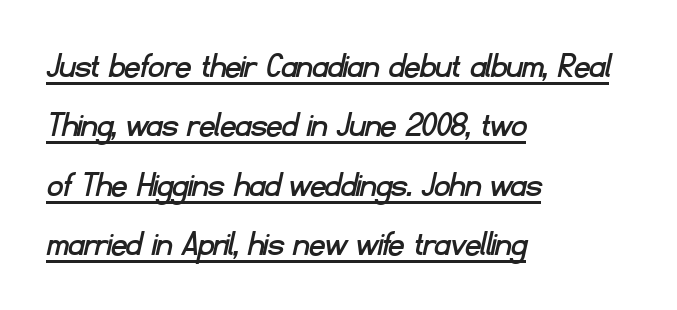
The face used here is proportionally spaced, like ordinary book or web type. Has an underline been added? It has. The type is set solid horizontally, with unmodified tracking. In terms of letterform style, serifs are entirely absent.
